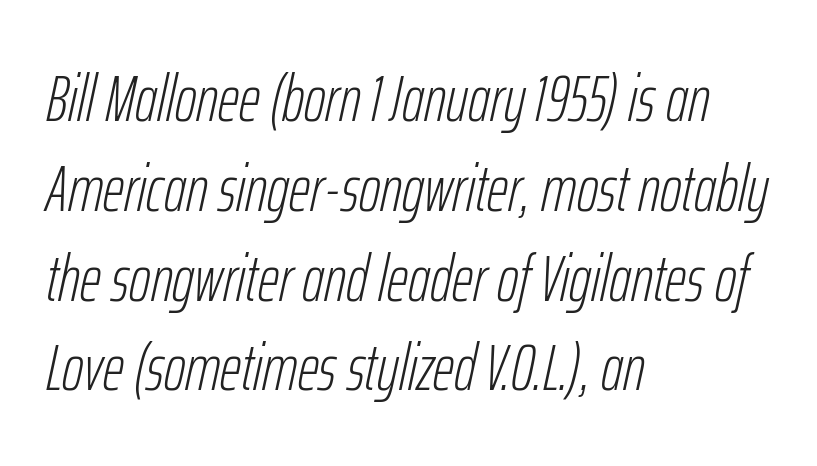
Is the type heavy? It reads as light-to-regular instead. Proportional: the letters do not fall into vertical columns. Which margin do the lines hug? The left one — the right edge is uneven. Italic: yes, the glyphs are oblique.
